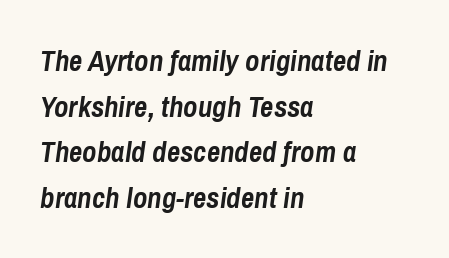
The image shows 29 px semibold, condensed type, italic (leaning right); set left-aligned, normal line spacing (1.57x), normal letter spacing, not underlined; low stroke contrast and a medium x-height.
